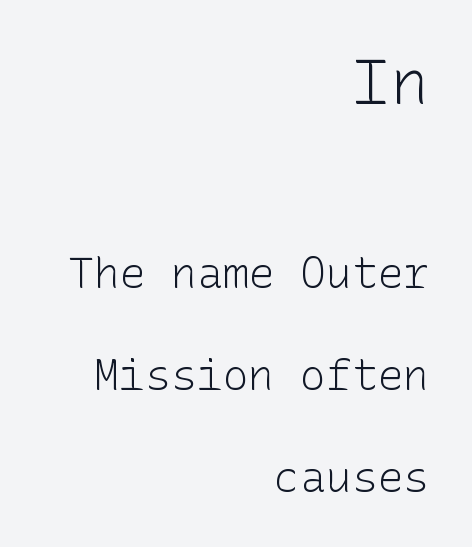
The image shows 64 px light sans-serif type, upright; set right-aligned, loose line spacing (2.38x), normal letter spacing, not underlined; the first (top) block is 1.49x larger; low stroke contrast and a medium x-height.
